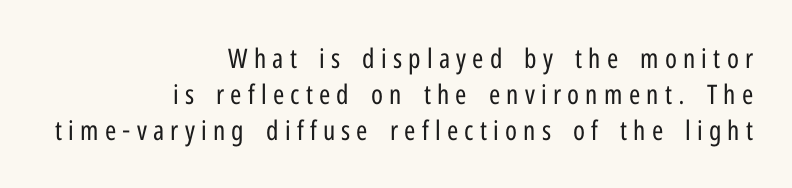
The image shows 27 px text type, upright; set right-aligned, normal line spacing (1.34x), unusually wide letter spacing (+0.23 em), not underlined.
